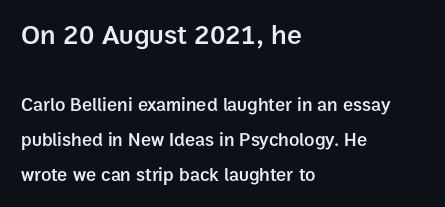
Q: Is the text bold? A: Semi-bold.
Q: Is the text italic (slanted)? A: No, it is upright.
Q: Is the typeface a serif or a sans-serif typeface? A: Sans-serif.
Q: Is the text underlined? A: No.
Q: How is the paragraph aligned? A: Left-aligned.
Q: Is the spacing between letters normal or unusually wide? A: Normal.
Q: Which block of text is set in a larger size, the first (top) or the second (bottom)? A: The first (top) one.
Q: Width (condensed, normal, or wide)? A: Normal.
Q: Stroke contrast? A: Low.
Q: x-height? A: Medium.
Q: Monospaced? A: No.
